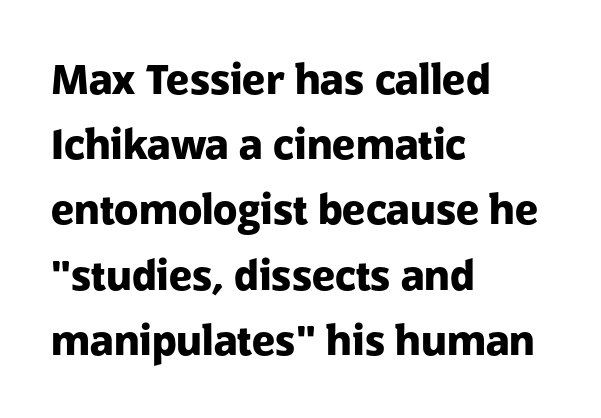
{"serif": "no", "italic": "no", "bold": "yes", "weight": "heavy", "width": "normal", "stroke_contrast": "low", "x_height": "medium", "monospaced": "no", "underline": "no", "align": "left", "line_spacing": "normal", "line_spacing_ratio": 1.63, "letter_spacing": "normal", "letter_spacing_em": 0.0, "glyph_px": 40}
